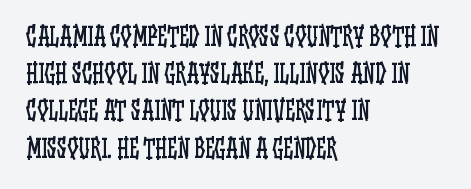
Each new line begins a customary step beneath the previous one. In CSS terms this would be text-align: left. Every character sits straight up, as roman type does. Inter-character spacing is left at the font's built-in metrics.
